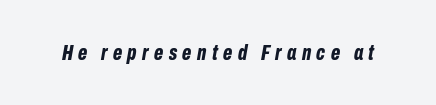
Glance below the letters and you will spot only blank space. Stroke thickness is high; the sample reads as a true bold. Characters follow at a spacing far wider than the type designer built in. This is oblique type, the kind used for emphasis or titles.
